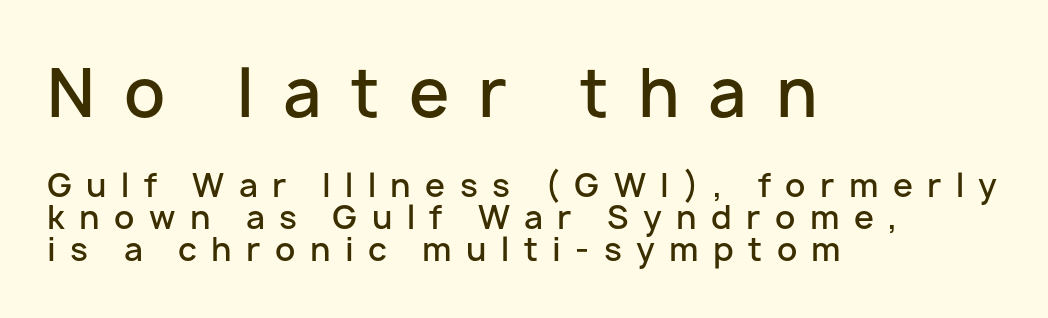
Q: Is the text bold? A: Semi-bold.
Q: Is the text italic (slanted)? A: No, it is upright.
Q: Is the typeface a serif or a sans-serif typeface? A: Sans-serif.
Q: Is the text underlined? A: No.
Q: How is the paragraph aligned? A: Left-aligned.
Q: Is the spacing between letters normal or unusually wide? A: Unusually wide.
Q: Is the spacing between lines tight, normal or loose? A: Tight.
Q: Which block of text is set in a larger size, the first (top) or the second (bottom)? A: The first (top) one.
Q: Width (condensed, normal, or wide)? A: Normal.
Q: Stroke contrast? A: Low.
Q: x-height? A: Medium.
Q: Monospaced? A: No.
